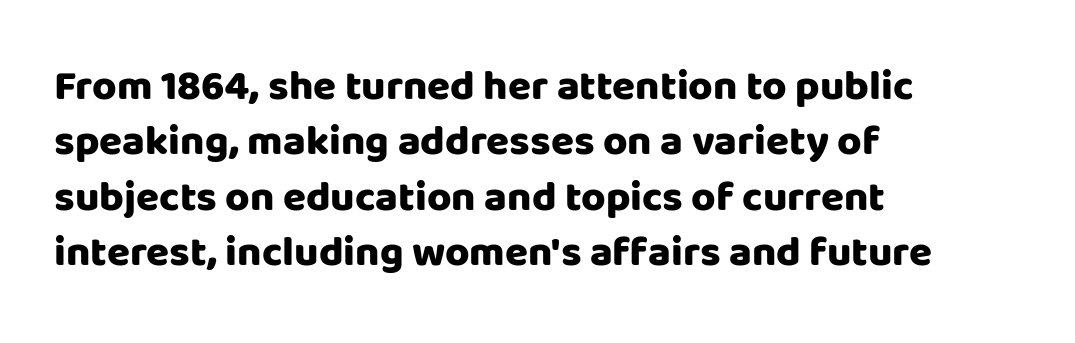
This rendering leaves character spacing at its baseline value. The glyphs in this specimen are sans serif. Every character sits straight up, as roman type does. The rendering uses natural spacing where letterforms have individual widths. In terms of leading, this rendering sits right in the middle.
